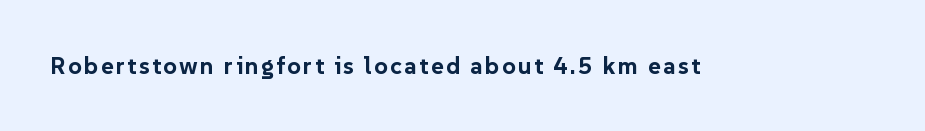
The image shows 24 px bold type, upright; set not underlined.
